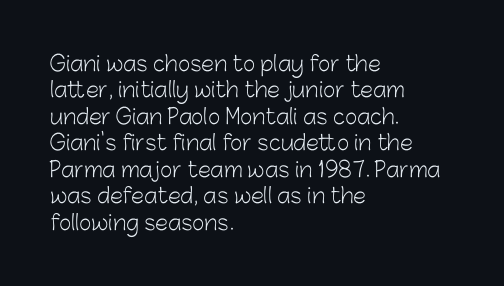
The image shows 21 px text type, upright; set left-aligned, normal line spacing (1.26x), normal letter spacing, not underlined.
